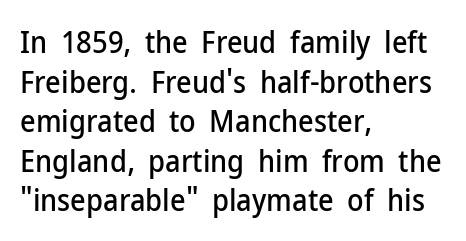
Q: Is the text italic (slanted)? A: No, it is upright.
Q: Is the typeface a serif or a sans-serif typeface? A: Sans-serif.
Q: Is the text underlined? A: No.
Q: How is the paragraph aligned? A: Left-aligned.
Q: Is the spacing between letters normal or unusually wide? A: Normal.
Q: Is the spacing between lines tight, normal or loose? A: Normal.
Q: Width (condensed, normal, or wide)? A: Normal.
Q: Stroke contrast? A: Low.
Q: x-height? A: Medium.
Q: Monospaced? A: No.
